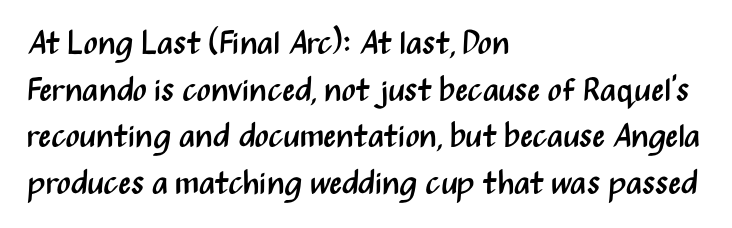
The characters are drawn with everyday or finer stroke widths. The area under the type is left untouched. When letters stand straight like this, we call the style roman or upright. A sans-serif font was chosen for this passage.
